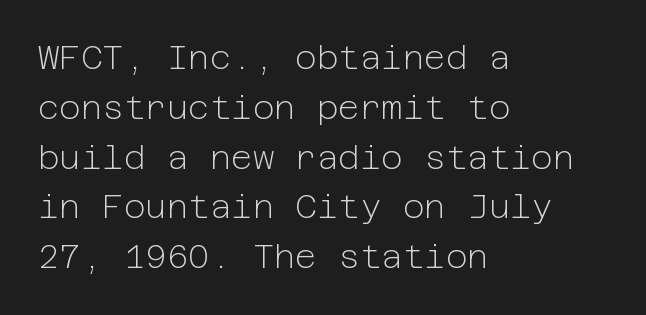
The image shows 33 px light sans-serif type, upright; set left-aligned, normal line spacing (1.51x), normal letter spacing, not underlined; low stroke contrast and a medium x-height.
